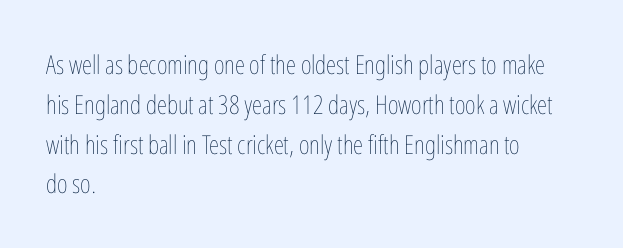
The image shows 26 px text type, upright; set left-aligned, normal line spacing (1.53x), normal letter spacing, not underlined.
